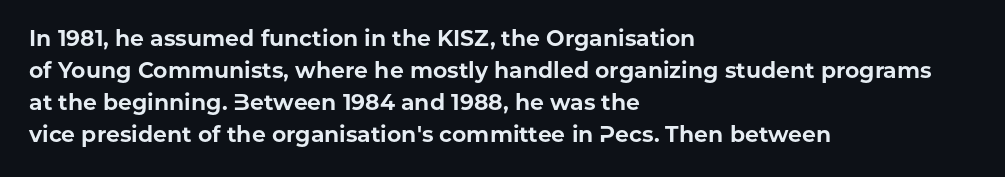
Q: Is the text bold? A: Yes.
Q: Is the text italic (slanted)? A: No, it is upright.
Q: Is the text underlined? A: No.
Q: How is the paragraph aligned? A: Left-aligned.
Q: Is the spacing between letters normal or unusually wide? A: Normal.
Q: Is the spacing between lines tight, normal or loose? A: Normal.
